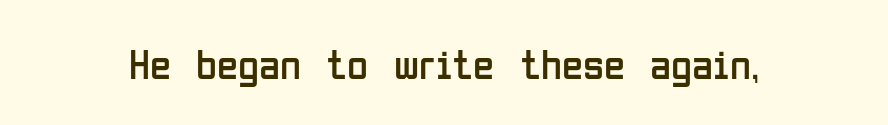
There is no visible air inserted between adjacent glyphs. The face used here is proportionally spaced, like ordinary book or web type. Descenders are the only things crossing below the line. Is this a sans? Yes — the strokes have no serifs. These lines were composed using upright roman letters. Nothing heavy about these letters — not bold at all.
